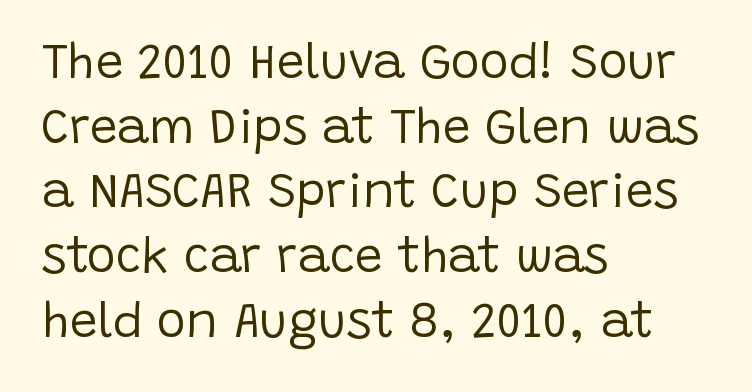
Q: Is the text bold? A: No.
Q: Is the text italic (slanted)? A: No, it is upright.
Q: Is the typeface a serif or a sans-serif typeface? A: Sans-serif.
Q: Is the text underlined? A: No.
Q: How is the paragraph aligned? A: Left-aligned.
Q: Is the spacing between letters normal or unusually wide? A: Normal.
Q: Is the spacing between lines tight, normal or loose? A: Normal.
Q: Width (condensed, normal, or wide)? A: Normal.
Q: Stroke contrast? A: Low.
Q: x-height? A: Large.
Q: Monospaced? A: No.
